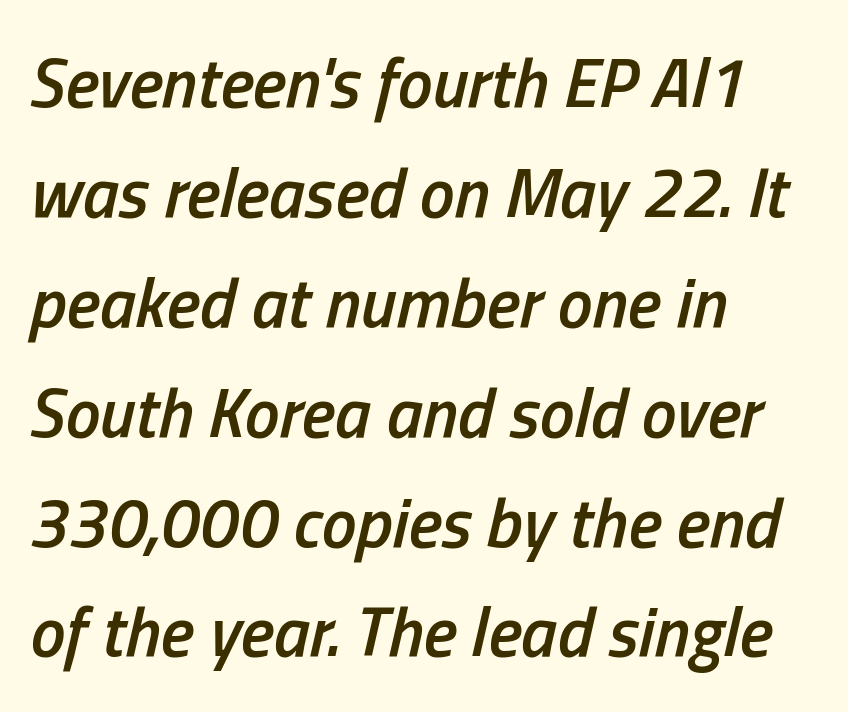
{"italic": "yes", "lean": "right", "slant_degrees": 13, "bold": "semi", "weight": "semibold", "width": "condensed", "stroke_contrast": "low", "x_height": "medium", "monospaced": "no", "underline": "no", "align": "left", "line_spacing": "normal", "line_spacing_ratio": 1.57, "letter_spacing": "normal", "letter_spacing_em": 0.0, "glyph_px": 70}
